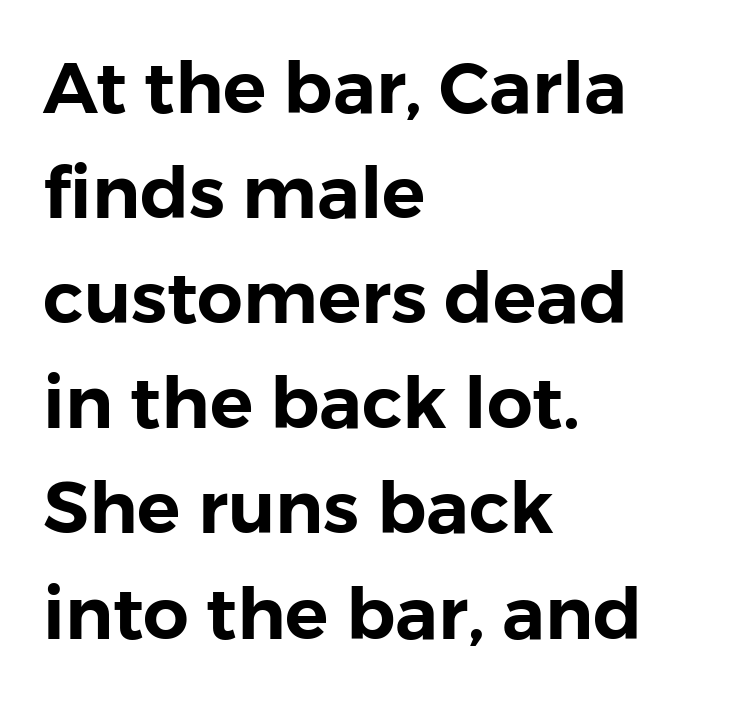
The image shows 72 px sans-serif type, upright; set left-aligned, normal line spacing (1.46x), normal letter spacing, not underlined; low stroke contrast and a medium x-height.
